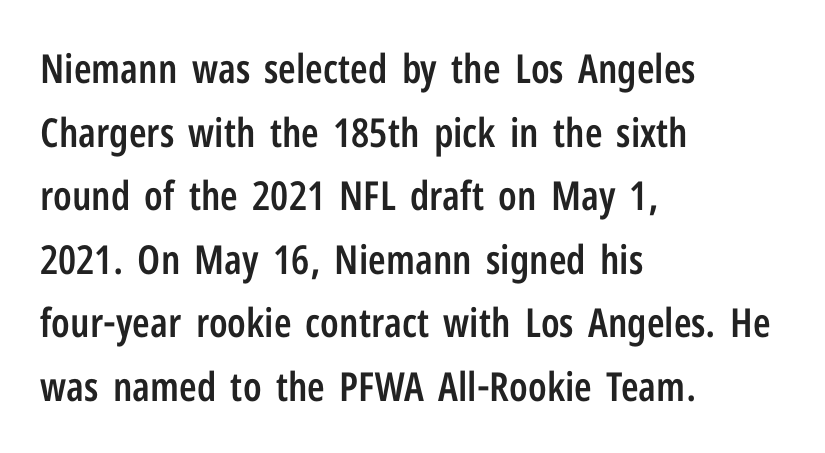
The image shows 40 px semibold, condensed sans-serif type, upright; set left-aligned, normal line spacing (1.59x), normal letter spacing, not underlined; low stroke contrast and a medium x-height.
